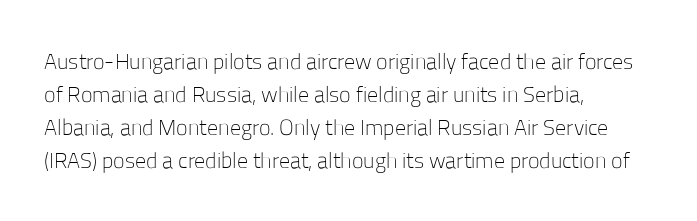
{"italic": "no", "bold": "no", "underline": "no", "align": "left", "line_spacing": "normal", "line_spacing_ratio": 1.5, "letter_spacing": "normal", "letter_spacing_em": 0.0, "glyph_px": 22}
